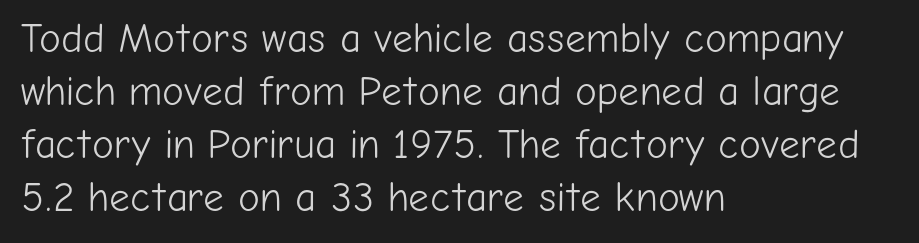
The image shows 41 px light sans-serif type, upright; set left-aligned, normal line spacing (1.29x), normal letter spacing, not underlined; low stroke contrast and a medium x-height.
